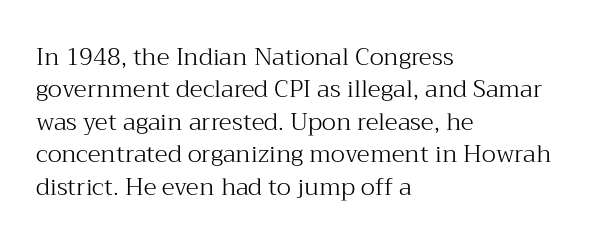
Q: Is the text bold? A: No.
Q: Is the text italic (slanted)? A: No, it is upright.
Q: Is the text underlined? A: No.
Q: How is the paragraph aligned? A: Left-aligned.
Q: Is the spacing between letters normal or unusually wide? A: Normal.
Q: Is the spacing between lines tight, normal or loose? A: Normal.
